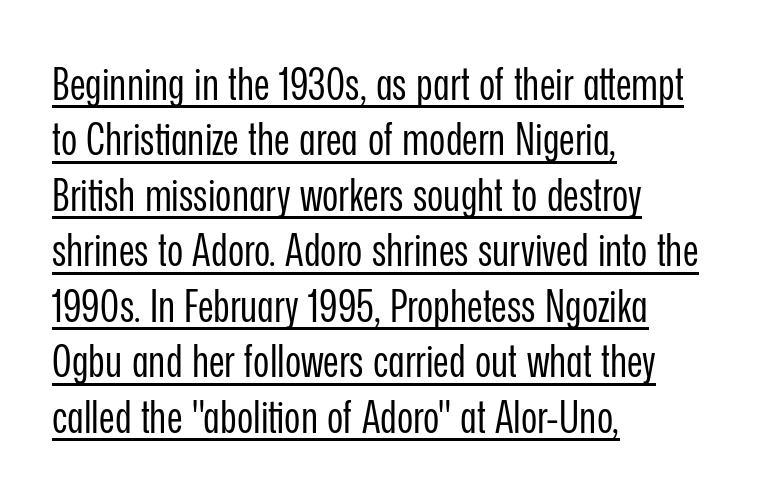
{"serif": "no", "italic": "no", "bold": "no", "weight": "regular", "width": "condensed", "stroke_contrast": "low", "x_height": "medium", "monospaced": "no", "underline": "yes", "align": "left", "line_spacing": "normal", "line_spacing_ratio": 1.26, "letter_spacing": "normal", "letter_spacing_em": 0.0, "glyph_px": 44}
